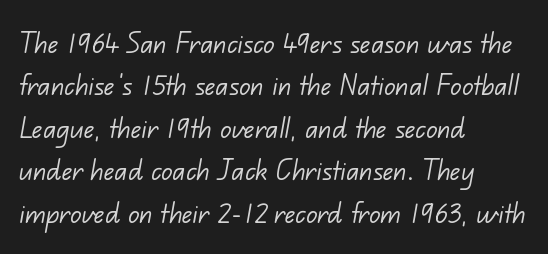
{"serif": "no", "bold": "no", "weight": "light", "width": "normal", "stroke_contrast": "low", "x_height": "small", "monospaced": "no", "underline": "no", "align": "left", "line_spacing": "normal", "line_spacing_ratio": 1.25, "letter_spacing": "normal", "letter_spacing_em": 0.0, "glyph_px": 34}
